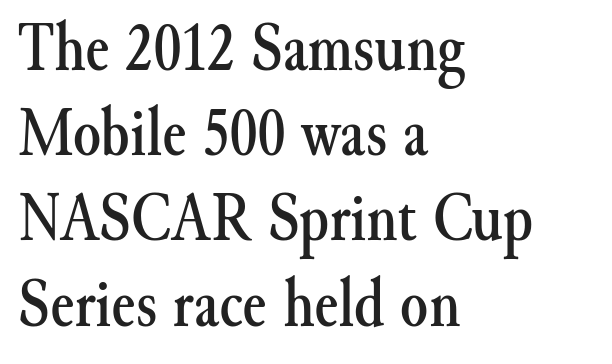
Q: Is the text italic (slanted)? A: No, it is upright.
Q: Is the typeface a serif or a sans-serif typeface? A: Serif.
Q: Is the text underlined? A: No.
Q: How is the paragraph aligned? A: Left-aligned.
Q: Is the spacing between letters normal or unusually wide? A: Normal.
Q: Width (condensed, normal, or wide)? A: Normal.
Q: Stroke contrast? A: Medium.
Q: x-height? A: Small.
Q: Monospaced? A: No.
